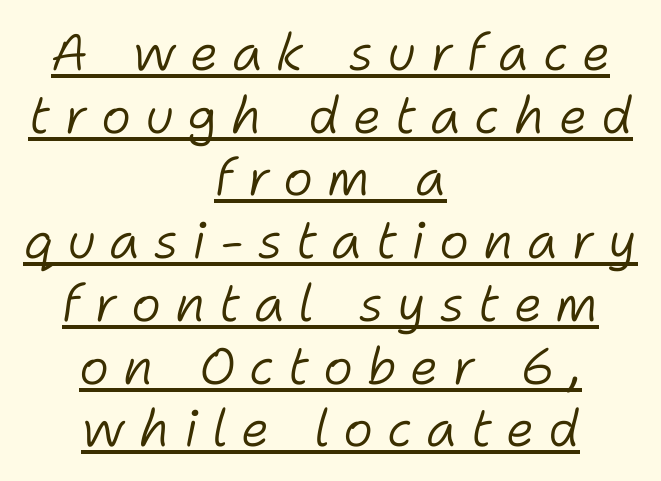
Q: Is the text bold? A: No.
Q: Is the text italic (slanted)? A: Yes, it leans right by about 11 degrees.
Q: Is the text underlined? A: Yes.
Q: How is the paragraph aligned? A: Centered.
Q: Is the spacing between letters normal or unusually wide? A: Unusually wide.
Q: Width (condensed, normal, or wide)? A: Normal.
Q: Stroke contrast? A: Low.
Q: x-height? A: Medium.
Q: Monospaced? A: No.
